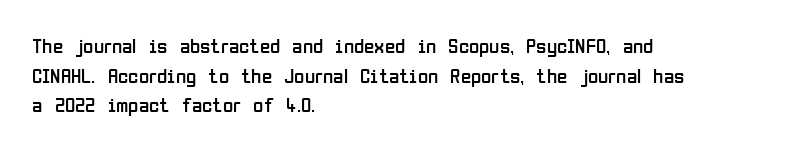
The image shows 21 px text type, upright; set left-aligned, normal line spacing (1.41x), normal letter spacing, not underlined.
